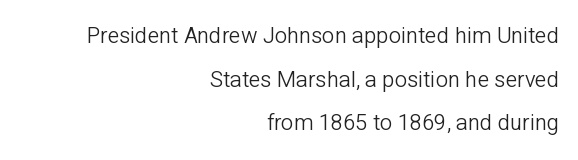
Q: Is the text bold? A: No.
Q: Is the text italic (slanted)? A: No, it is upright.
Q: Is the text underlined? A: No.
Q: How is the paragraph aligned? A: Right-aligned.
Q: Is the spacing between letters normal or unusually wide? A: Normal.
Q: Is the spacing between lines tight, normal or loose? A: Loose.
